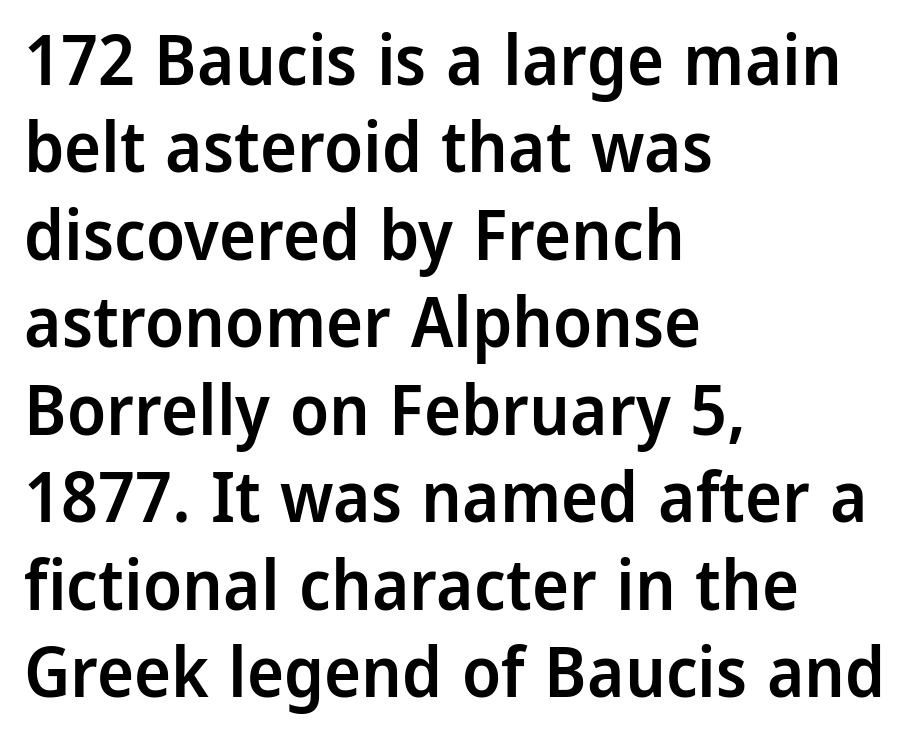
The zone under the glyphs is completely vacant. The font's upright variant was chosen for this text. Here the designer chose a conventional face with non-uniform glyph widths. The leading is moderate, giving the passage an even texture. Line starts are locked; line ends wander.
